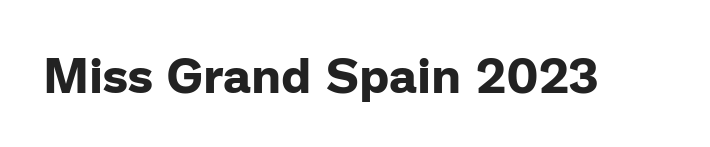
The image shows 49 px bold sans-serif type, upright; set normal letter spacing, not underlined; low stroke contrast and a medium x-height.
